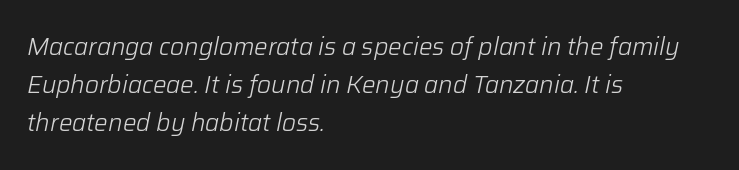
Q: Is the text bold? A: No.
Q: Is the text italic (slanted)? A: Yes, it leans right by about 12 degrees.
Q: Is the text underlined? A: No.
Q: How is the paragraph aligned? A: Left-aligned.
Q: Is the spacing between letters normal or unusually wide? A: Normal.
Q: Is the spacing between lines tight, normal or loose? A: Normal.
